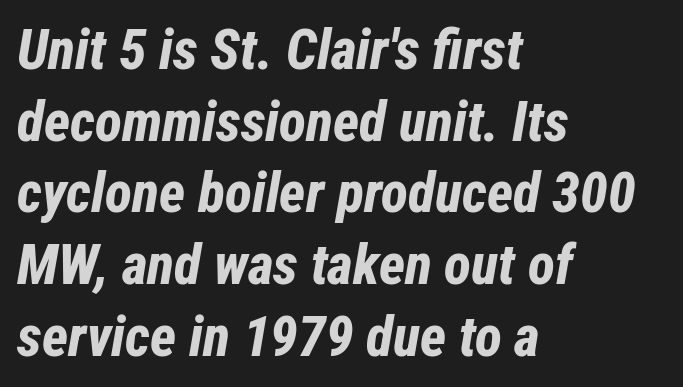
{"italic": "yes", "lean": "right", "slant_degrees": 12, "bold": "yes", "weight": "bold", "width": "condensed", "stroke_contrast": "low", "x_height": "medium", "monospaced": "no", "underline": "no", "align": "left", "line_spacing": "normal", "line_spacing_ratio": 1.28, "letter_spacing": "normal", "letter_spacing_em": 0.0, "glyph_px": 56}
